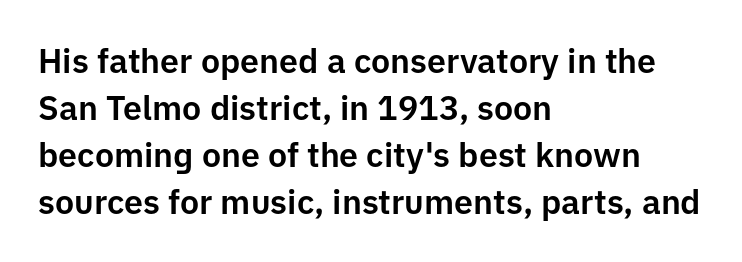
The image shows 34 px sans-serif type, upright; set left-aligned, normal line spacing (1.38x), normal letter spacing, not underlined; low stroke contrast and a medium x-height.
